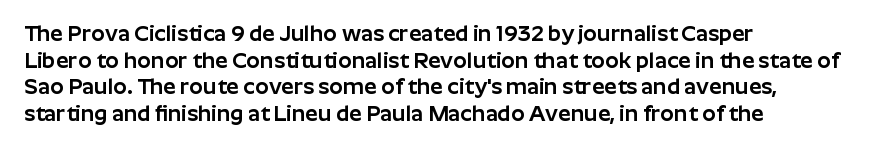
Q: Is the text italic (slanted)? A: No, it is upright.
Q: Is the text underlined? A: No.
Q: How is the paragraph aligned? A: Left-aligned.
Q: Is the spacing between letters normal or unusually wide? A: Normal.
